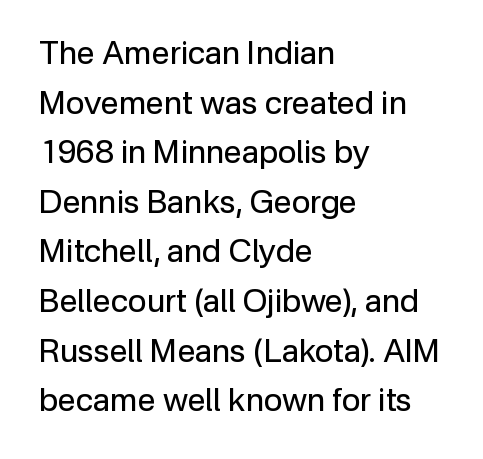
The image shows 32 px regular-weight sans-serif type, upright; set left-aligned, normal line spacing (1.55x), normal letter spacing, not underlined; low stroke contrast and a medium x-height.
